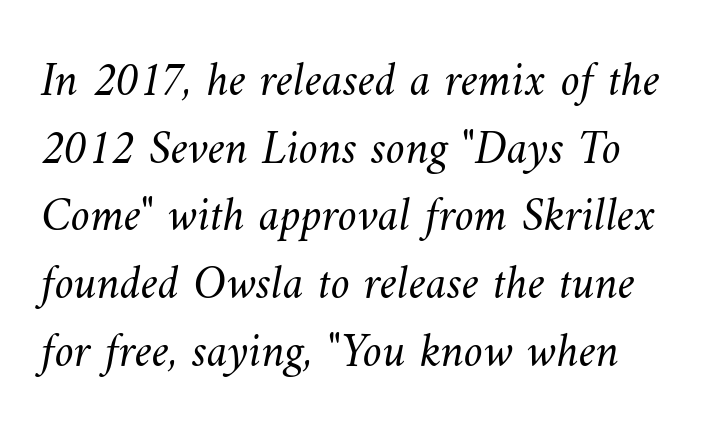
The image shows 48 px light type; set normal line spacing (1.41x), normal letter spacing, not underlined; medium stroke contrast and a small x-height.
